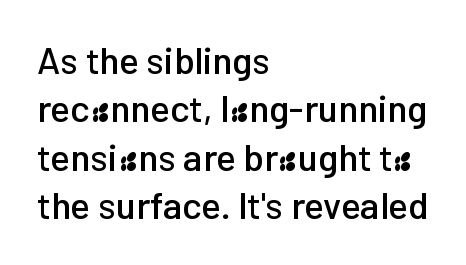
These lines keep a tight, regular rhythm from letter to letter. Classification — sans serif. The string is rendered with underlining switched off. These lines are rendered in a variable-pitch font.
